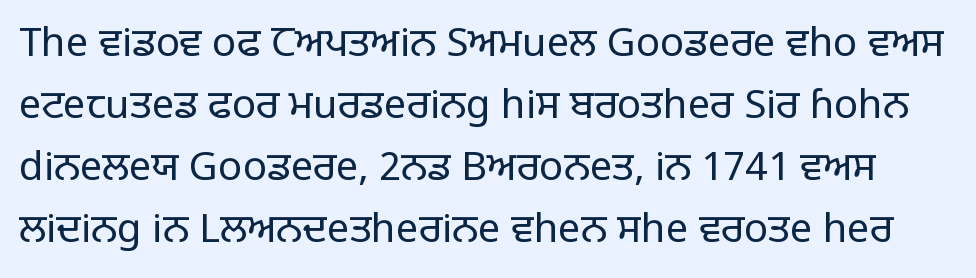
{"serif": "no", "italic": "no", "bold": "no", "weight": "regular", "width": "normal", "stroke_contrast": "low", "x_height": "large", "monospaced": "no", "underline": "no", "line_spacing": "normal", "line_spacing_ratio": 1.55, "letter_spacing": "normal", "letter_spacing_em": 0.0, "glyph_px": 40}
